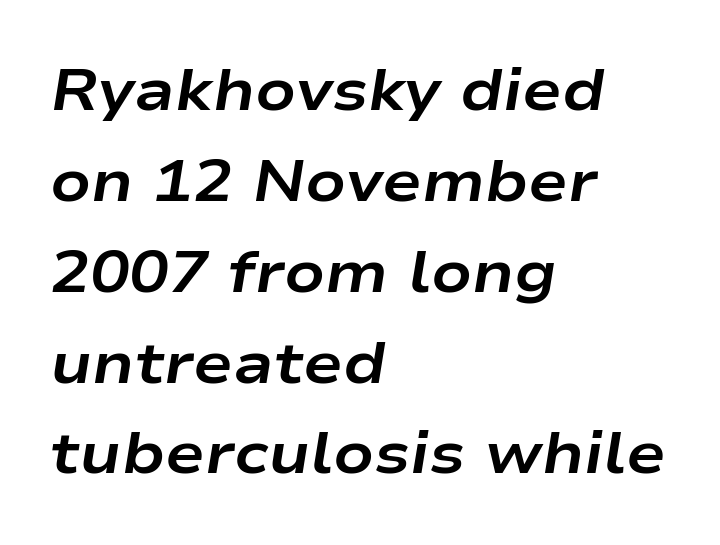
The image shows 59 px bold, wide type, italic (leaning right); set left-aligned, normal line spacing (1.54x), normal letter spacing, not underlined; low stroke contrast and a medium x-height.
